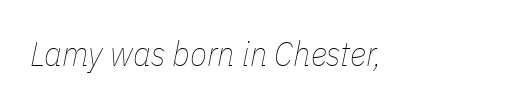
{"italic": "yes", "lean": "right", "slant_degrees": 11, "bold": "no", "weight": "thin", "width": "condensed", "stroke_contrast": "low", "x_height": "medium", "monospaced": "no", "underline": "no", "letter_spacing": "normal", "letter_spacing_em": 0.0, "glyph_px": 35}
